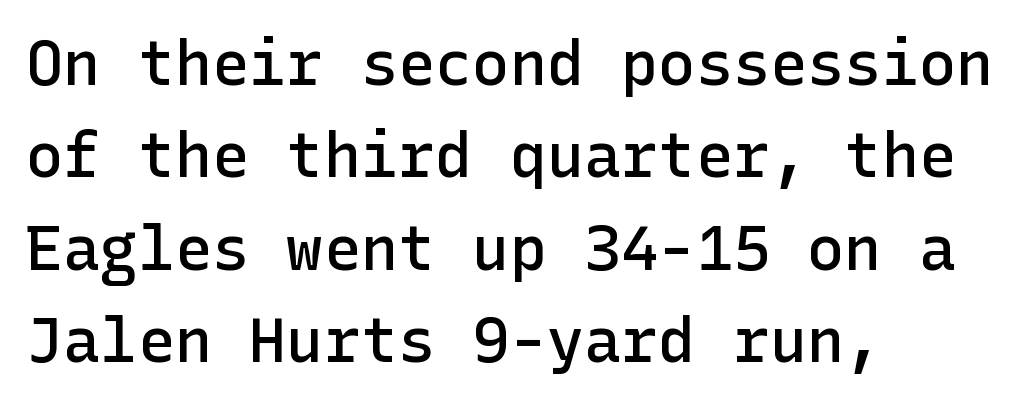
{"serif": "no", "italic": "no", "bold": "semi", "weight": "semibold", "width": "normal", "stroke_contrast": "low", "x_height": "medium", "underline": "no", "align": "left", "line_spacing": "normal", "line_spacing_ratio": 1.49, "letter_spacing": "normal", "letter_spacing_em": 0.0, "glyph_px": 62}
